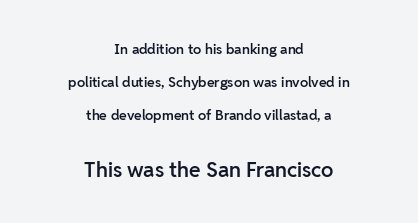
Emphasis by weight is partial: semibold. Vertical spacing — loose. If you squint, the bottom block still reads clearly — it's the larger of the two. Reading down the block, each line starts at a different indent, mirrored at its end. The letters stand straight up with perfectly vertical stems.
